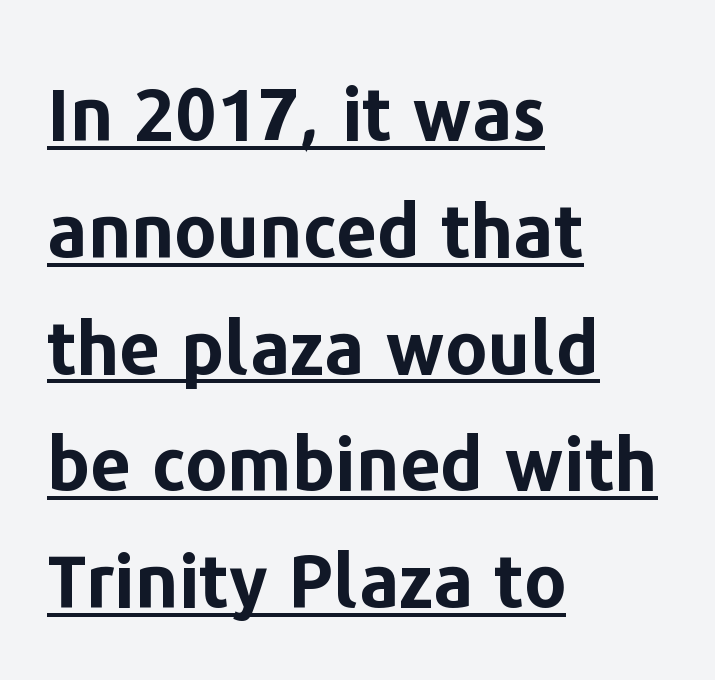
The image shows 73 px bold sans-serif type, upright; set left-aligned, normal line spacing (1.6x), normal letter spacing, underlined; low stroke contrast and a medium x-height.
